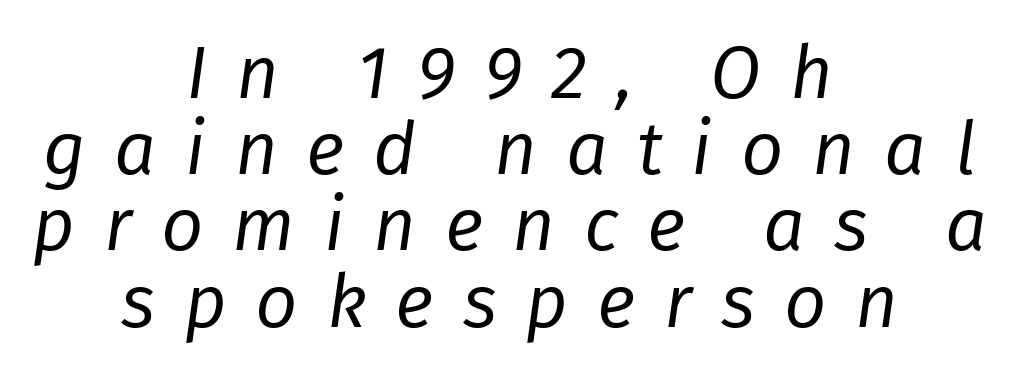
Q: Is the text bold? A: No.
Q: Is the text italic (slanted)? A: Yes, it leans right by about 8 degrees.
Q: Is the text underlined? A: No.
Q: How is the paragraph aligned? A: Centered.
Q: Is the spacing between letters normal or unusually wide? A: Unusually wide.
Q: Is the spacing between lines tight, normal or loose? A: Tight.
Q: Width (condensed, normal, or wide)? A: Normal.
Q: Stroke contrast? A: Low.
Q: x-height? A: Medium.
Q: Monospaced? A: No.
